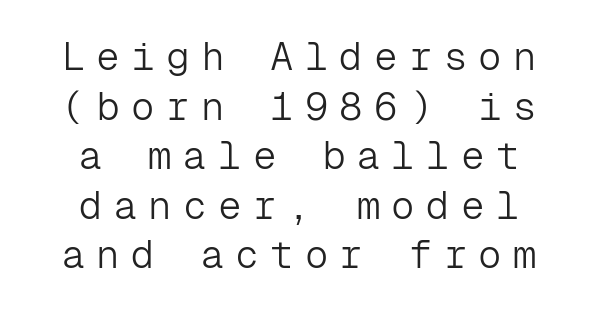
{"serif": "no", "italic": "no", "bold": "no", "weight": "light", "width": "normal", "stroke_contrast": "low", "x_height": "medium", "monospaced": "yes", "underline": "no", "align": "center", "line_spacing": "normal", "line_spacing_ratio": 1.27, "letter_spacing": "wide", "letter_spacing_em": 0.29, "glyph_px": 39}
